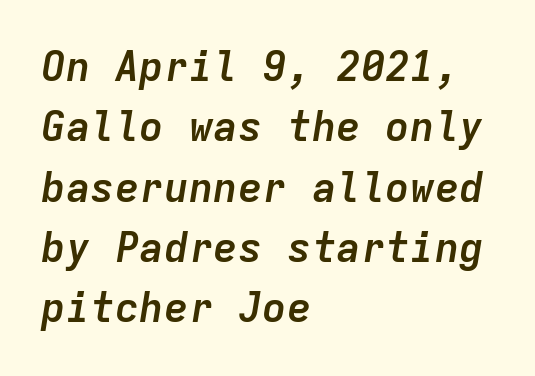
{"italic": "yes", "lean": "right", "slant_degrees": 9, "bold": "yes", "weight": "semibold", "width": "normal", "stroke_contrast": "low", "x_height": "medium", "monospaced": "yes", "underline": "no", "align": "left", "line_spacing": "normal", "line_spacing_ratio": 1.47, "letter_spacing": "normal", "letter_spacing_em": 0.0, "glyph_px": 41}
